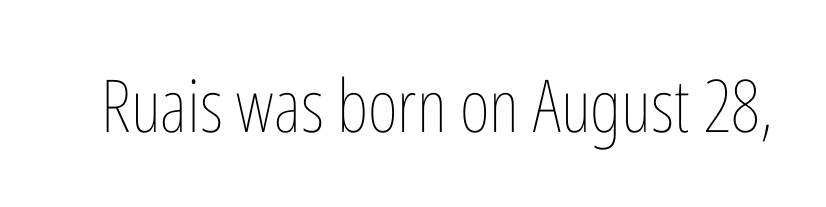
Q: Is the text bold? A: No.
Q: Is the text italic (slanted)? A: No, it is upright.
Q: Is the text underlined? A: No.
Q: Is the spacing between letters normal or unusually wide? A: Normal.
Q: Width (condensed, normal, or wide)? A: Condensed.
Q: Stroke contrast? A: Low.
Q: x-height? A: Medium.
Q: Monospaced? A: No.
